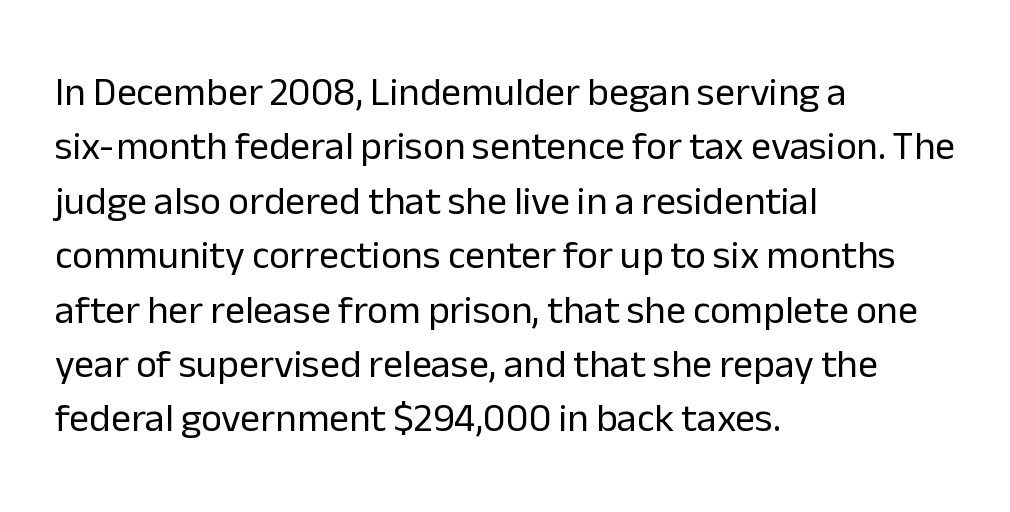
Q: Is the text bold? A: No.
Q: Is the text italic (slanted)? A: No, it is upright.
Q: Is the typeface a serif or a sans-serif typeface? A: Sans-serif.
Q: Is the text underlined? A: No.
Q: How is the paragraph aligned? A: Left-aligned.
Q: Is the spacing between letters normal or unusually wide? A: Normal.
Q: Is the spacing between lines tight, normal or loose? A: Normal.
Q: Width (condensed, normal, or wide)? A: Normal.
Q: Stroke contrast? A: Low.
Q: x-height? A: Medium.
Q: Monospaced? A: No.
